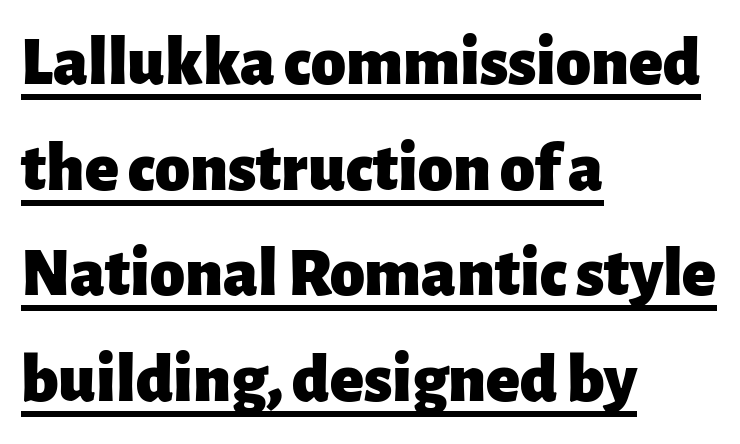
Q: Is the text bold? A: Yes.
Q: Is the text italic (slanted)? A: No, it is upright.
Q: Is the typeface a serif or a sans-serif typeface? A: Sans-serif.
Q: Is the text underlined? A: Yes.
Q: How is the paragraph aligned? A: Left-aligned.
Q: Is the spacing between letters normal or unusually wide? A: Normal.
Q: Is the spacing between lines tight, normal or loose? A: Normal.
Q: Width (condensed, normal, or wide)? A: Normal.
Q: Stroke contrast? A: Low.
Q: x-height? A: Medium.
Q: Monospaced? A: No.
